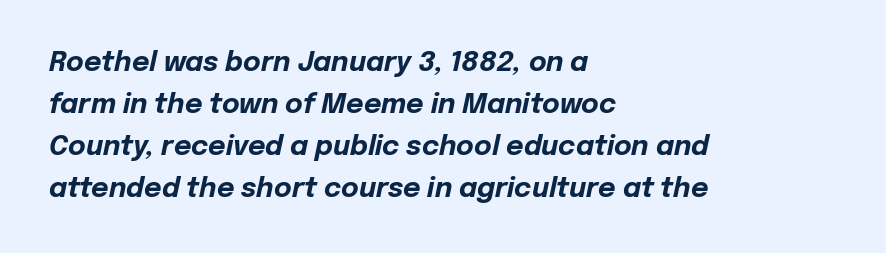
{"italic": "yes", "lean": "right", "slant_degrees": 12, "bold": "yes", "underline": "no", "align": "left", "line_spacing": "normal", "line_spacing_ratio": 1.55, "letter_spacing": "normal", "letter_spacing_em": 0.0, "glyph_px": 27}
